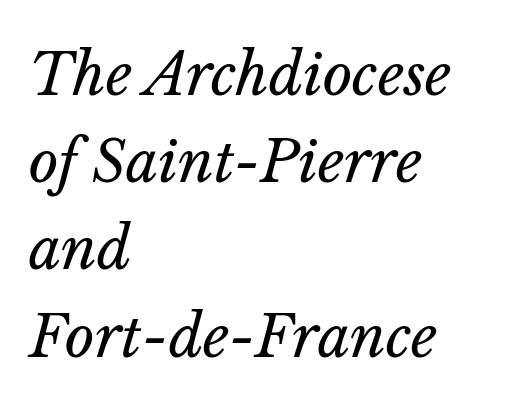
Weight: in the light-to-regular range. Emphasis-style slanted type is in use. Character widths vary here, with narrow letters taking less room than wide ones. The gaps between neighbouring characters are ordinary and unremarkable. Which margin do the lines hug? The left one — the right edge is uneven. Rule under the text: the space is simply empty.
